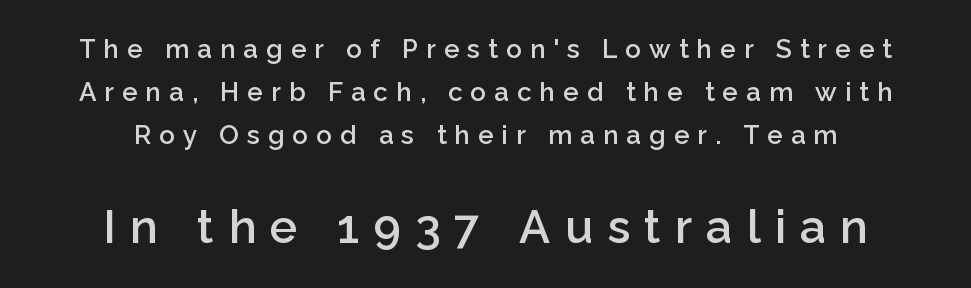
Q: Is the text bold? A: Semi-bold.
Q: Is the text italic (slanted)? A: No, it is upright.
Q: Is the typeface a serif or a sans-serif typeface? A: Sans-serif.
Q: Is the text underlined? A: No.
Q: How is the paragraph aligned? A: Centered.
Q: Is the spacing between letters normal or unusually wide? A: Unusually wide.
Q: Is the spacing between lines tight, normal or loose? A: Normal.
Q: Which block of text is set in a larger size, the first (top) or the second (bottom)? A: The second (bottom) one.
Q: Width (condensed, normal, or wide)? A: Normal.
Q: Stroke contrast? A: Low.
Q: x-height? A: Medium.
Q: Monospaced? A: No.
